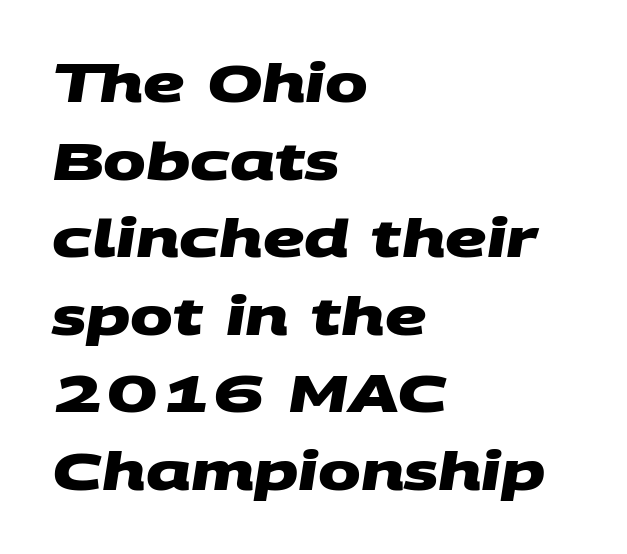
The rendering anchors every line to the left-hand side. Words float on clear page, feet unadorned. How are the letters spaced? Ordinarily, with no added tracking. A full-strength bold gives these letters their thick strokes.
